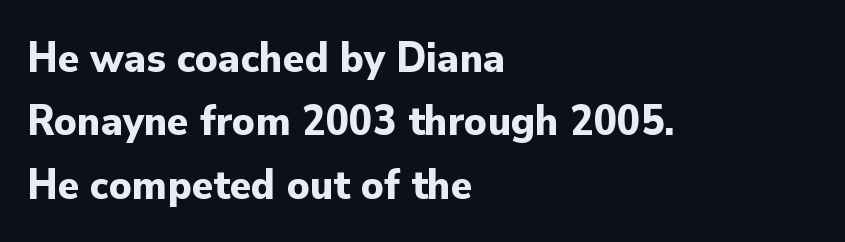
Q: Is the text bold? A: Yes.
Q: Is the text italic (slanted)? A: No, it is upright.
Q: Is the typeface a serif or a sans-serif typeface? A: Sans-serif.
Q: Is the text underlined? A: No.
Q: How is the paragraph aligned? A: Left-aligned.
Q: Is the spacing between letters normal or unusually wide? A: Normal.
Q: Is the spacing between lines tight, normal or loose? A: Normal.
Q: Width (condensed, normal, or wide)? A: Normal.
Q: Stroke contrast? A: Low.
Q: x-height? A: Small.
Q: Monospaced? A: No.
